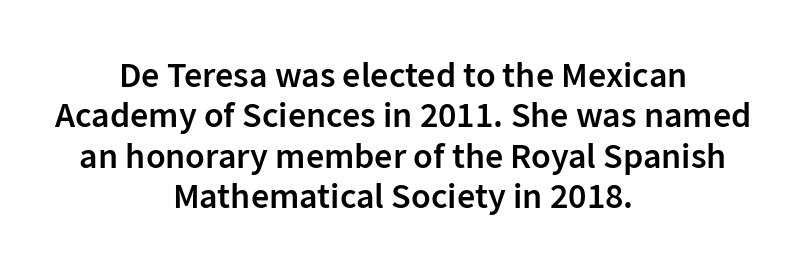
{"serif": "no", "italic": "no", "bold": "semi", "weight": "semibold", "width": "normal", "stroke_contrast": "low", "x_height": "medium", "monospaced": "no", "underline": "no", "align": "center", "line_spacing": "tight", "line_spacing_ratio": 1.12, "letter_spacing": "normal", "letter_spacing_em": 0.0, "glyph_px": 36}
